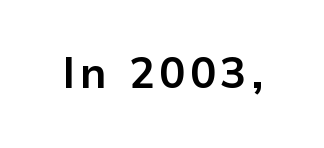
The strip under each line holds only bare page. In terms of letterform style, serifs are entirely absent. Ordinary non-slanted type is in use. Weight check: bold — yes, fully. Here the designer chose a conventional face with non-uniform glyph widths.
